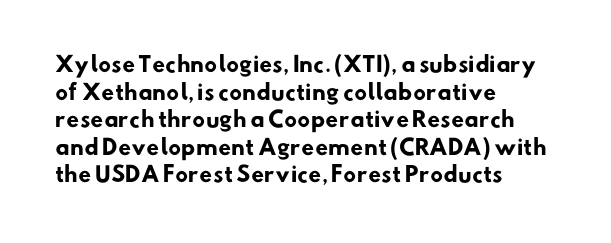
{"bold": "yes", "underline": "no", "align": "left", "line_spacing": "normal", "line_spacing_ratio": 1.31, "letter_spacing": "normal", "letter_spacing_em": 0.0, "glyph_px": 21}
